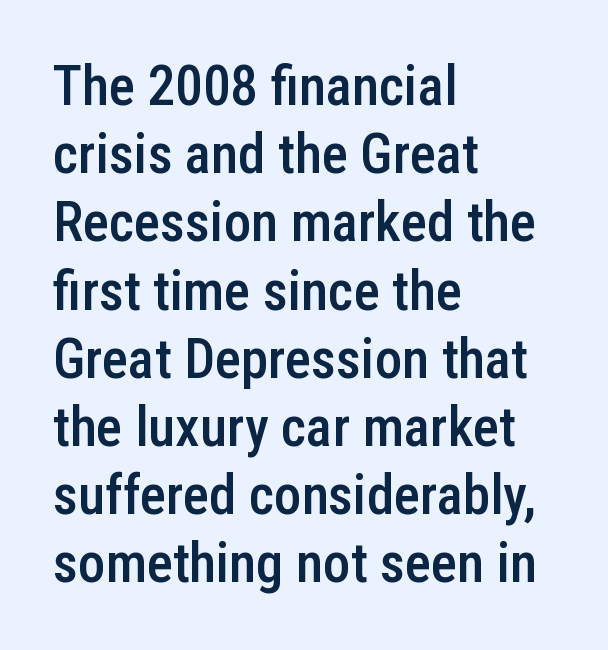
The image shows 55 px semibold, condensed sans-serif type, upright; set left-aligned, line spacing 1.24x, normal letter spacing, not underlined; low stroke contrast and a medium x-height.
